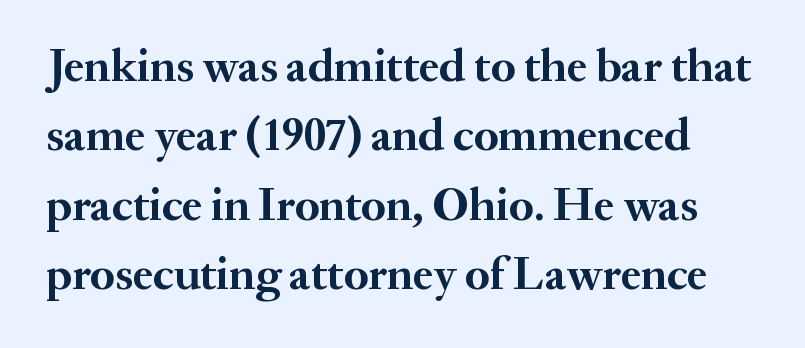
The image shows 46 px semibold serif type, upright; set normal line spacing (1.51x), normal letter spacing, not underlined; medium stroke contrast and a small x-height.
